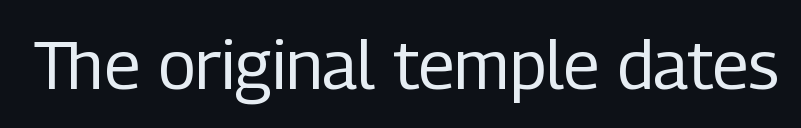
{"serif": "no", "italic": "no", "bold": "no", "weight": "regular", "width": "condensed", "stroke_contrast": "low", "x_height": "medium", "monospaced": "no", "underline": "no", "letter_spacing": "normal", "letter_spacing_em": 0.0, "glyph_px": 68}
